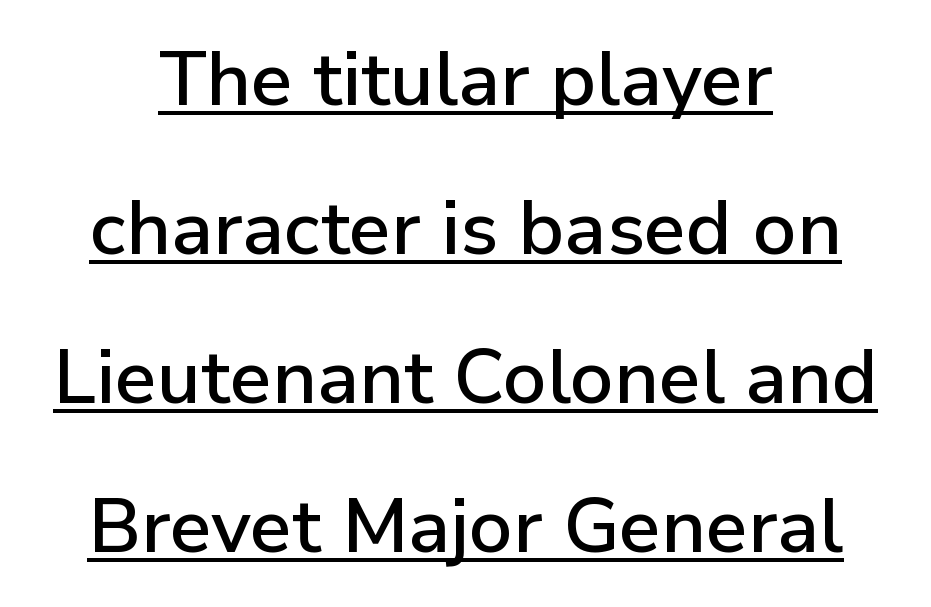
Q: Is the text italic (slanted)? A: No, it is upright.
Q: Is the typeface a serif or a sans-serif typeface? A: Sans-serif.
Q: Is the text underlined? A: Yes.
Q: How is the paragraph aligned? A: Centered.
Q: Is the spacing between letters normal or unusually wide? A: Normal.
Q: Is the spacing between lines tight, normal or loose? A: Loose.
Q: Width (condensed, normal, or wide)? A: Normal.
Q: Stroke contrast? A: Low.
Q: x-height? A: Medium.
Q: Monospaced? A: No.
